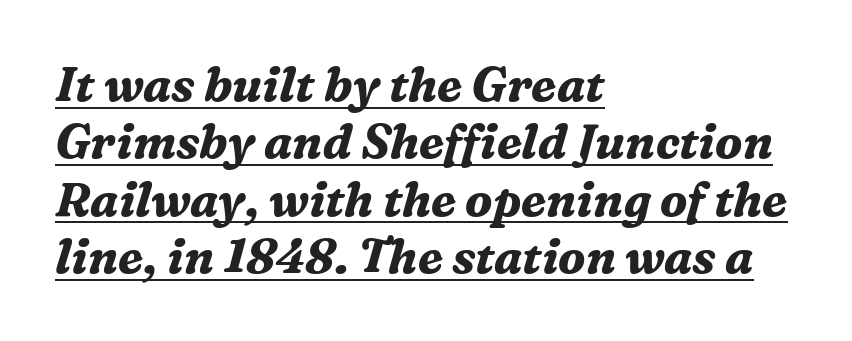
A dark, heavy texture on the line: the type is bold. These lines are rendered in a variable-pitch font. Observe the serifs anchoring each vertical stroke in this sample. Each line of the rendering has a horizontal stroke beneath the glyphs. Inter-character spacing is left at the font's built-in metrics. Slanted lettering throughout.
